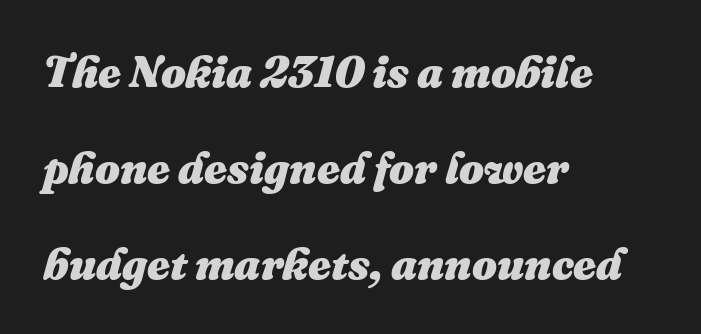
Q: Is the text bold? A: Yes.
Q: Is the text italic (slanted)? A: Yes, it leans right by about 16 degrees.
Q: Is the text underlined? A: No.
Q: How is the paragraph aligned? A: Left-aligned.
Q: Is the spacing between letters normal or unusually wide? A: Normal.
Q: Is the spacing between lines tight, normal or loose? A: Loose.
Q: Width (condensed, normal, or wide)? A: Normal.
Q: Stroke contrast? A: Medium.
Q: x-height? A: Medium.
Q: Monospaced? A: No.
